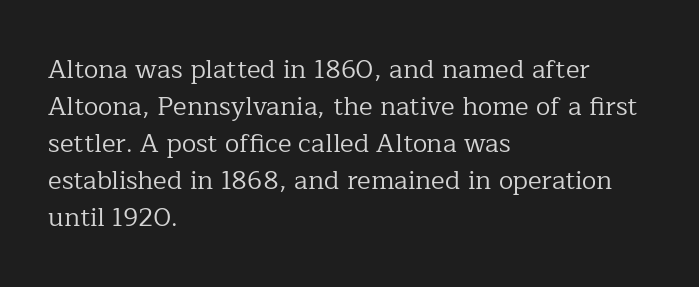
Rule under the text: the space is simply empty. The tracking reads as untouched default to a designer's eye. Compared with a typical body face, this is equally light or lighter still. A student would call this left alignment; a typographer would say flush left, rag right. The rows are spaced the way most documents space them.
